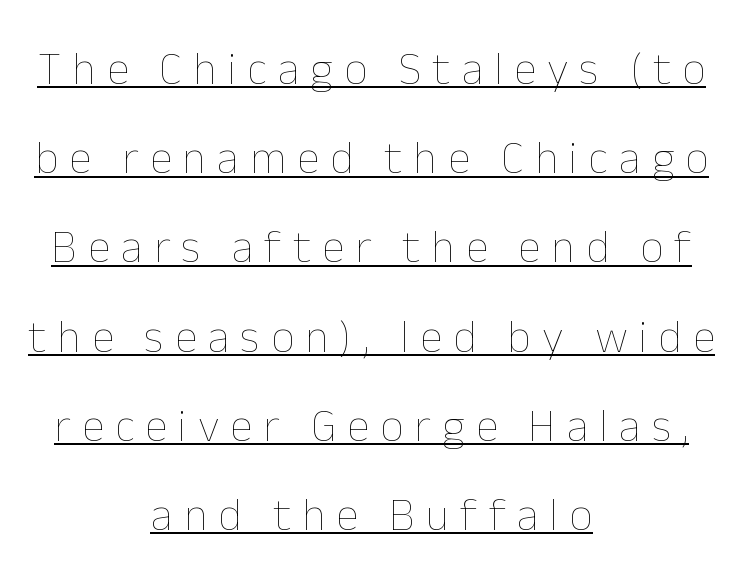
Q: Is the text bold? A: No.
Q: Is the text italic (slanted)? A: No, it is upright.
Q: Is the text underlined? A: Yes.
Q: How is the paragraph aligned? A: Centered.
Q: Is the spacing between letters normal or unusually wide? A: Unusually wide.
Q: Is the spacing between lines tight, normal or loose? A: Loose.
Q: Width (condensed, normal, or wide)? A: Normal.
Q: Stroke contrast? A: Low.
Q: x-height? A: Medium.
Q: Monospaced? A: No.
